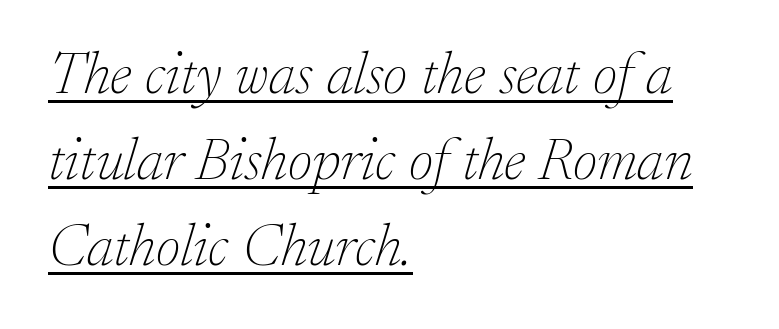
{"serif": "yes", "italic": "yes", "lean": "right", "slant_degrees": 17, "bold": "no", "weight": "thin", "width": "normal", "stroke_contrast": "low", "x_height": "small", "monospaced": "no", "underline": "yes", "align": "left", "line_spacing": "normal", "line_spacing_ratio": 1.43, "letter_spacing": "normal", "letter_spacing_em": 0.0, "glyph_px": 60}
